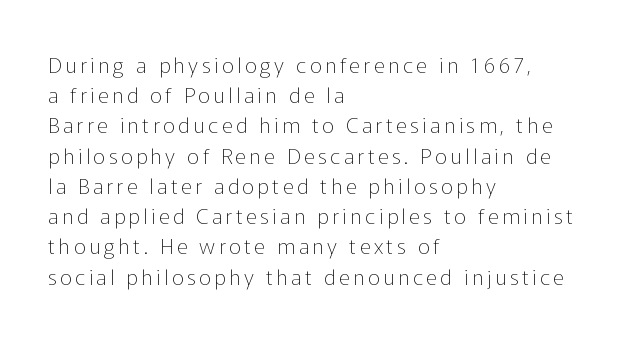
The weight would be labelled regular, book, light, or lighter still. Summary of vertical rhythm: regular, with standard interline spacing. Tall strokes in this sample are plumb rather than angled. Line starts are locked; line ends wander. The glyphs are unaccompanied by any horizontal stroke below them.
